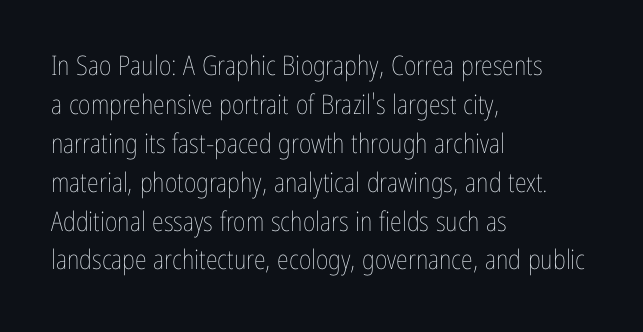
The image shows 27 px text type, upright; set left-aligned, normal line spacing (1.44x), normal letter spacing, not underlined.
